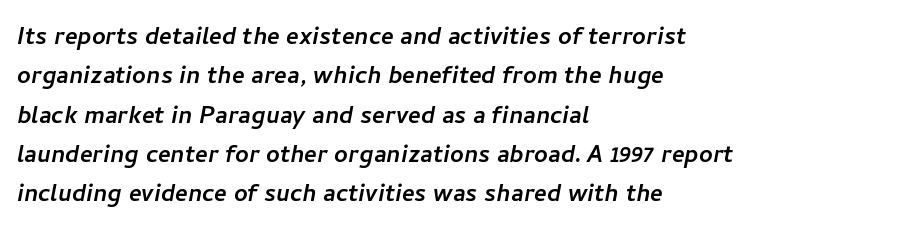
The compositor pushed each line to the left boundary. Is this a sans? Yes — the strokes have no serifs. The passage shown has conventional tracking throughout. Interline gaps are of average width in this sample. The rendering uses natural spacing where letterforms have individual widths. Descender tails drop into unmarked territory.
